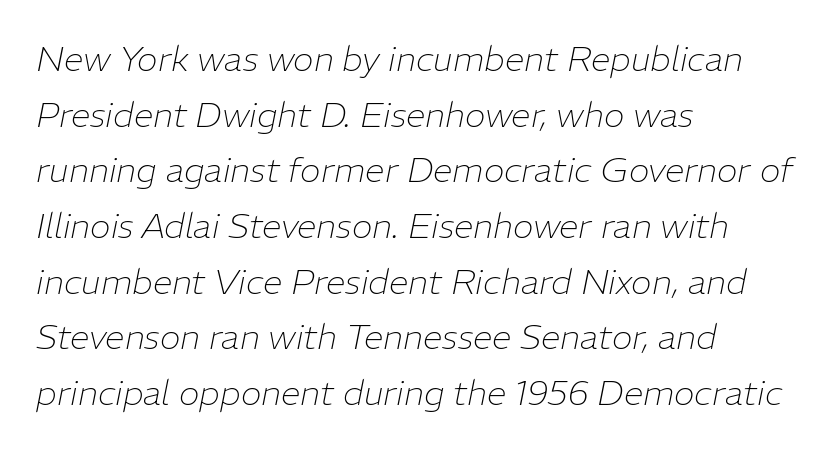
{"italic": "yes", "lean": "right", "slant_degrees": 11, "bold": "no", "weight": "thin", "width": "normal", "stroke_contrast": "low", "x_height": "medium", "monospaced": "no", "underline": "no", "align": "left", "line_spacing": "normal", "line_spacing_ratio": 1.59, "letter_spacing": "normal", "letter_spacing_em": 0.0, "glyph_px": 35}
